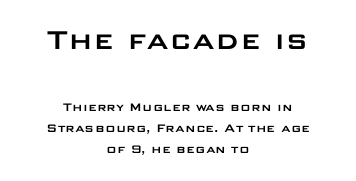
The image shows 33 px wide sans-serif type, upright; set centered, normal line spacing (1.52x), normal letter spacing, not underlined; the first (top) block is 2.36x larger; low stroke contrast and a large x-height.
